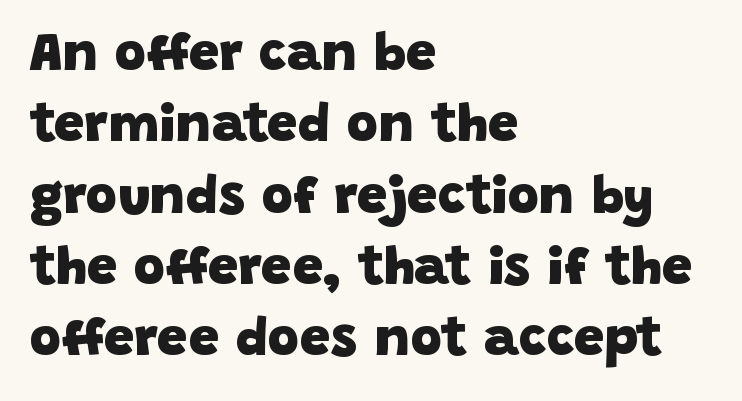
Caption: standard tracking, unaltered. The passage shown stacks its lines at a standard gap. This sample is left-justified, so line endings fall wherever the words run out. Check the space under the baseline: it is left empty. Emphasis by weight is at full strength: bold. Do the characters align in a grid? No, the font is proportional.
